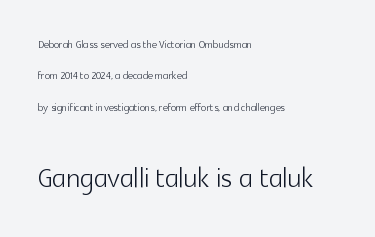
The image shows 36 px light sans-serif type, upright; set left-aligned, loose line spacing (2.25x), normal letter spacing, not underlined; the second (bottom) block is 2.57x larger; a medium x-height.
